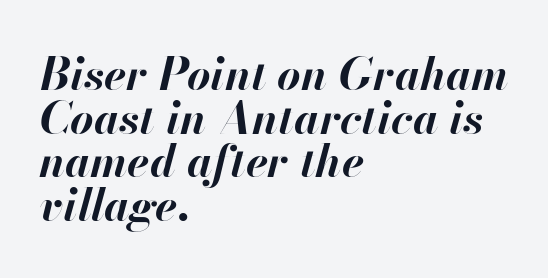
The image shows 45 px bold type, italic (leaning right); set left-aligned, tight line spacing (0.97x), normal letter spacing, not underlined; high stroke contrast and a small x-height.
